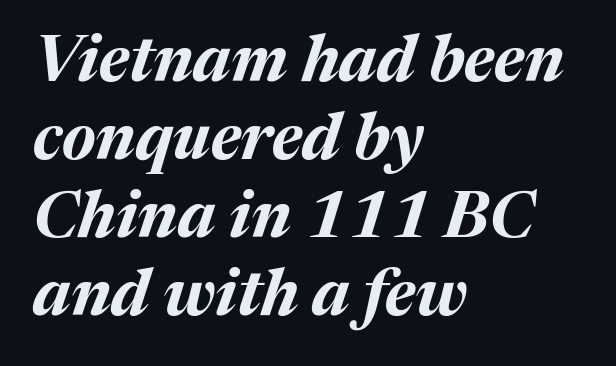
The image shows 64 px bold type, italic (leaning right); set left-aligned, line spacing 1.22x, normal letter spacing, not underlined; medium stroke contrast and a medium x-height.
